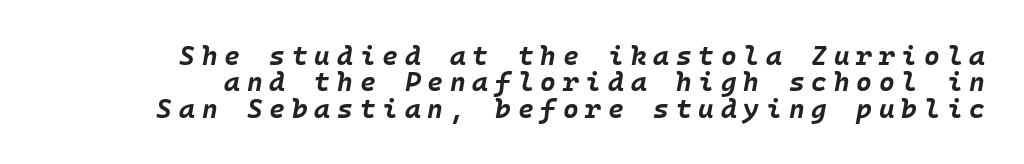
The image shows 27 px bold type, italic (leaning right); set tight line spacing (0.98x), unusually wide letter spacing (+0.25 em), not underlined.
